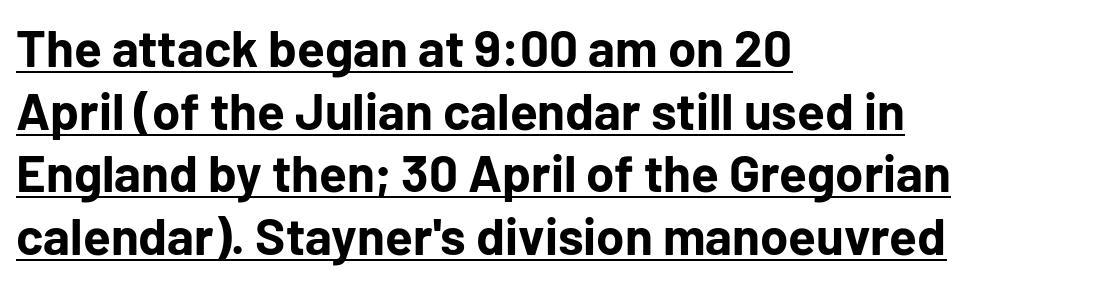
The image shows 51 px bold sans-serif type, upright; set left-aligned, line spacing 1.23x, normal letter spacing, underlined; low stroke contrast and a medium x-height.
